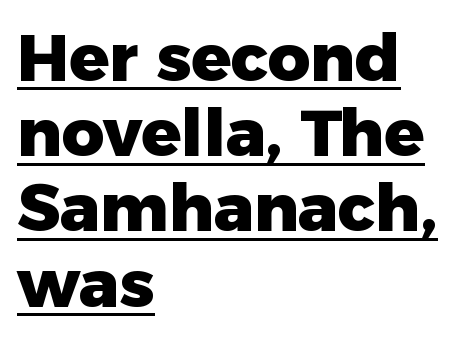
{"serif": "no", "italic": "no", "bold": "yes", "weight": "heavy", "width": "normal", "stroke_contrast": "low", "x_height": "medium", "monospaced": "no", "underline": "yes", "align": "left", "line_spacing": "tight", "line_spacing_ratio": 1.14, "letter_spacing": "normal", "letter_spacing_em": 0.0, "glyph_px": 66}
